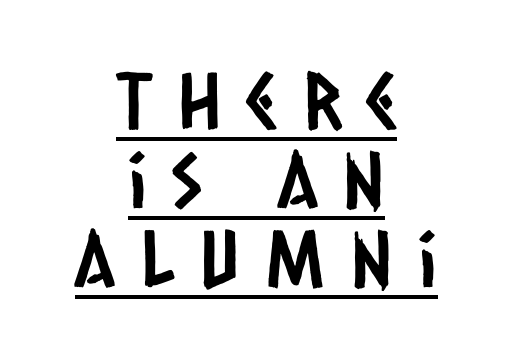
Q: Is the typeface a serif or a sans-serif typeface? A: Sans-serif.
Q: Is the text underlined? A: Yes.
Q: How is the paragraph aligned? A: Centered.
Q: Is the spacing between letters normal or unusually wide? A: Unusually wide.
Q: Is the spacing between lines tight, normal or loose? A: Tight.
Q: Width (condensed, normal, or wide)? A: Condensed.
Q: Stroke contrast? A: Low.
Q: x-height? A: Large.
Q: Monospaced? A: No.
